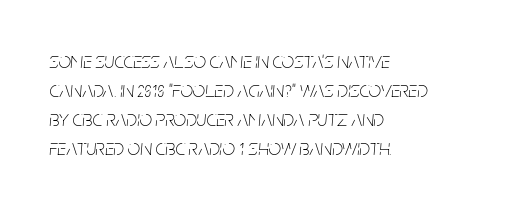
{"italic": "yes", "lean": "right", "slant_degrees": 5, "bold": "no", "underline": "no", "align": "left", "line_spacing": "normal", "line_spacing_ratio": 1.32, "letter_spacing": "normal", "letter_spacing_em": 0.0, "glyph_px": 22}
